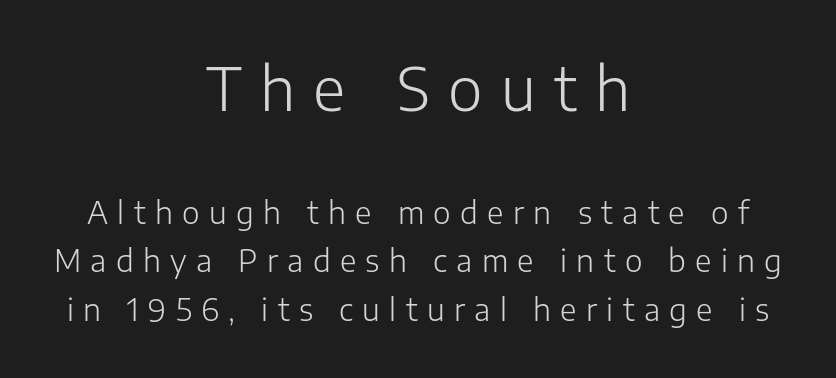
Q: Is the text bold? A: No.
Q: Is the text italic (slanted)? A: No, it is upright.
Q: Is the typeface a serif or a sans-serif typeface? A: Sans-serif.
Q: Is the text underlined? A: No.
Q: How is the paragraph aligned? A: Centered.
Q: Is the spacing between letters normal or unusually wide? A: Unusually wide.
Q: Is the spacing between lines tight, normal or loose? A: Normal.
Q: Which block of text is set in a larger size, the first (top) or the second (bottom)? A: The first (top) one.
Q: Width (condensed, normal, or wide)? A: Normal.
Q: Stroke contrast? A: Low.
Q: x-height? A: Medium.
Q: Monospaced? A: No.
